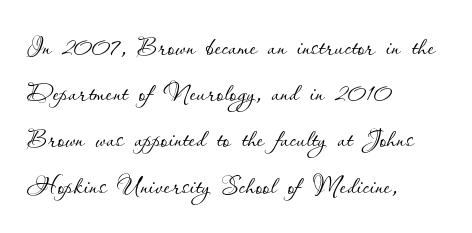
Q: Is the text bold? A: No.
Q: Is the text italic (slanted)? A: Yes.
Q: Is the text underlined? A: No.
Q: How is the paragraph aligned? A: Left-aligned.
Q: Is the spacing between letters normal or unusually wide? A: Normal.
Q: Is the spacing between lines tight, normal or loose? A: Normal.
Q: Width (condensed, normal, or wide)? A: Normal.
Q: Stroke contrast? A: Low.
Q: x-height? A: Small.
Q: Monospaced? A: No.
